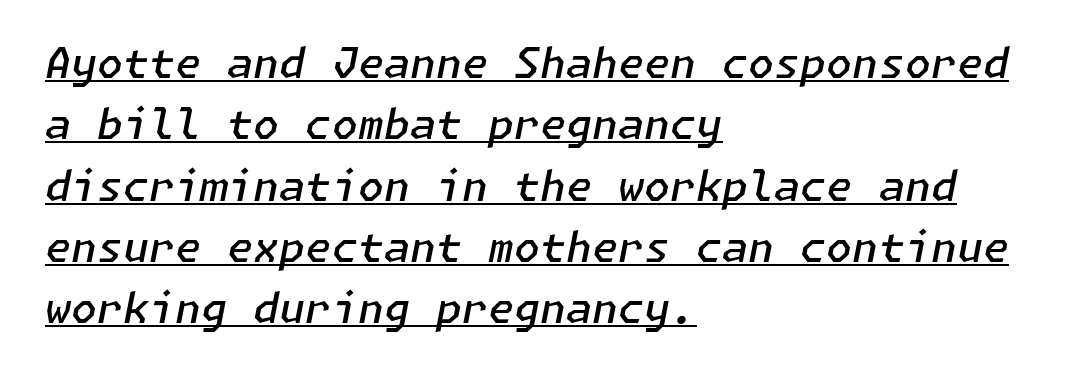
Q: Is the text bold? A: Semi-bold.
Q: Is the text italic (slanted)? A: Yes, it leans right by about 11 degrees.
Q: Is the text underlined? A: Yes.
Q: How is the paragraph aligned? A: Left-aligned.
Q: Is the spacing between letters normal or unusually wide? A: Normal.
Q: Is the spacing between lines tight, normal or loose? A: Normal.
Q: Width (condensed, normal, or wide)? A: Normal.
Q: Stroke contrast? A: Low.
Q: x-height? A: Medium.
